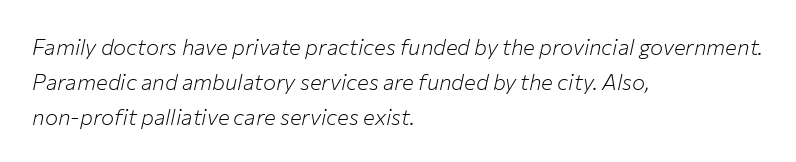
Q: Is the text bold? A: No.
Q: Is the text italic (slanted)? A: Yes, it leans right by about 12 degrees.
Q: Is the text underlined? A: No.
Q: How is the paragraph aligned? A: Left-aligned.
Q: Is the spacing between letters normal or unusually wide? A: Normal.
Q: Is the spacing between lines tight, normal or loose? A: Normal.
